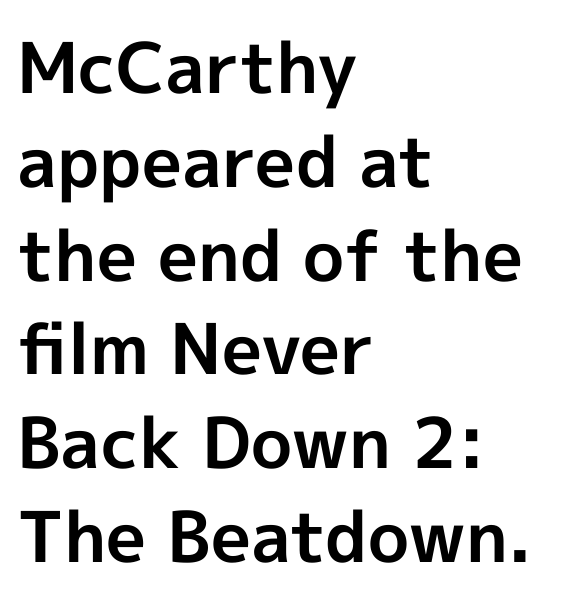
Q: Is the text bold? A: Yes.
Q: Is the text italic (slanted)? A: No, it is upright.
Q: Is the typeface a serif or a sans-serif typeface? A: Sans-serif.
Q: Is the text underlined? A: No.
Q: How is the paragraph aligned? A: Left-aligned.
Q: Is the spacing between letters normal or unusually wide? A: Normal.
Q: Is the spacing between lines tight, normal or loose? A: Normal.
Q: Width (condensed, normal, or wide)? A: Normal.
Q: x-height? A: Medium.
Q: Monospaced? A: No.
